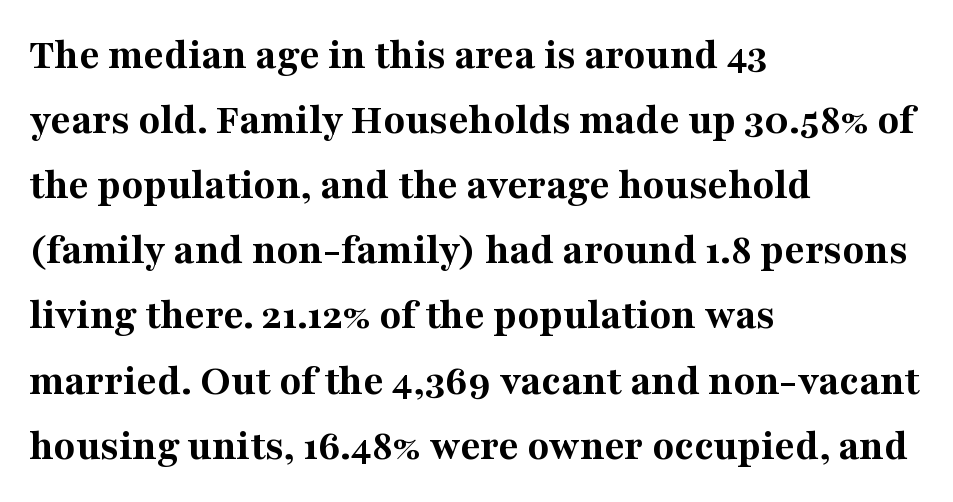
Layout note: lines flush left. Spacing between characters is what you'd get straight out of the box. Plenty of ink on the page — the face is bold. This is the regular roman posture of the typeface.
